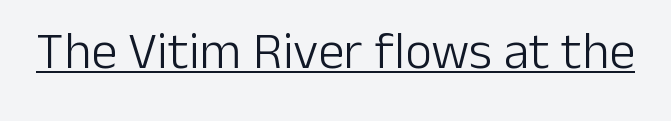
No letter is thick-stroked: the sample isn't bold. Notice how a bar underscores the lettering throughout. Do the characters align in a grid? No, the font is proportional. The lettering holds an erect, upright posture throughout. I'd call this a sans setting — the letters go barefoot. The tracking reads as untouched default to a designer's eye.
